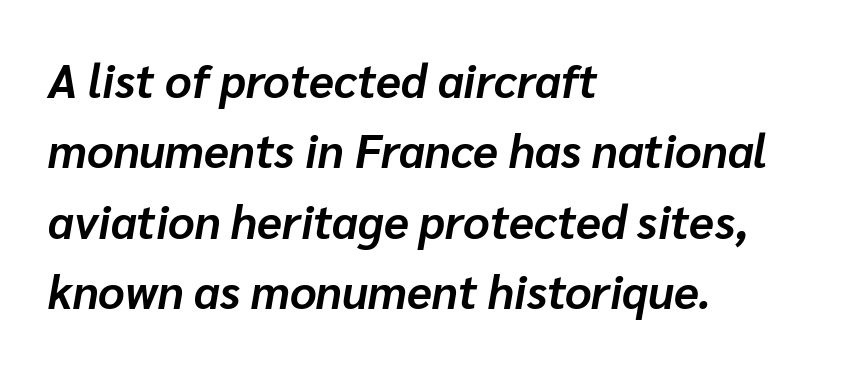
The rag falls on the right side of this text block. Clear beneath every line of the passage. These words are printed bold, with thick strokes throughout. Compared with typical body copy, the letter spacing here is the same.
